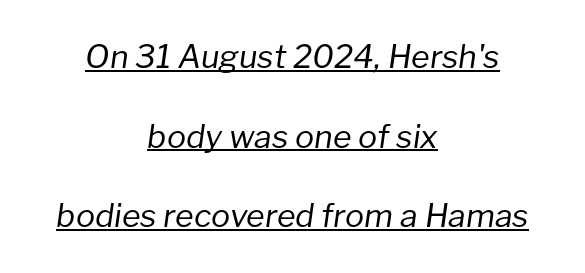
Q: Is the text bold? A: No.
Q: Is the text italic (slanted)? A: Yes, it leans right by about 8 degrees.
Q: Is the text underlined? A: Yes.
Q: How is the paragraph aligned? A: Centered.
Q: Is the spacing between letters normal or unusually wide? A: Normal.
Q: Is the spacing between lines tight, normal or loose? A: Loose.
Q: Width (condensed, normal, or wide)? A: Normal.
Q: Stroke contrast? A: Low.
Q: x-height? A: Medium.
Q: Monospaced? A: No.
